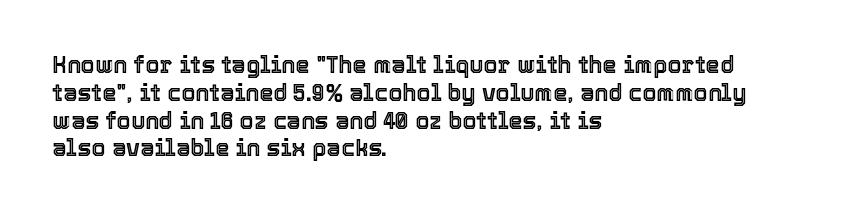
Q: Is the text italic (slanted)? A: No, it is upright.
Q: Is the text underlined? A: No.
Q: How is the paragraph aligned? A: Left-aligned.
Q: Is the spacing between letters normal or unusually wide? A: Normal.
